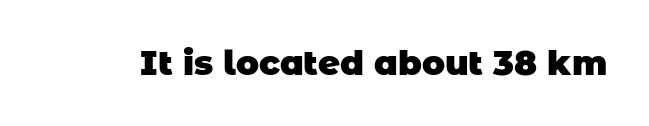
{"serif": "no", "bold": "yes", "weight": "heavy", "width": "normal", "stroke_contrast": "low", "x_height": "large", "monospaced": "no", "underline": "no", "letter_spacing": "normal", "letter_spacing_em": 0.0, "glyph_px": 34}
